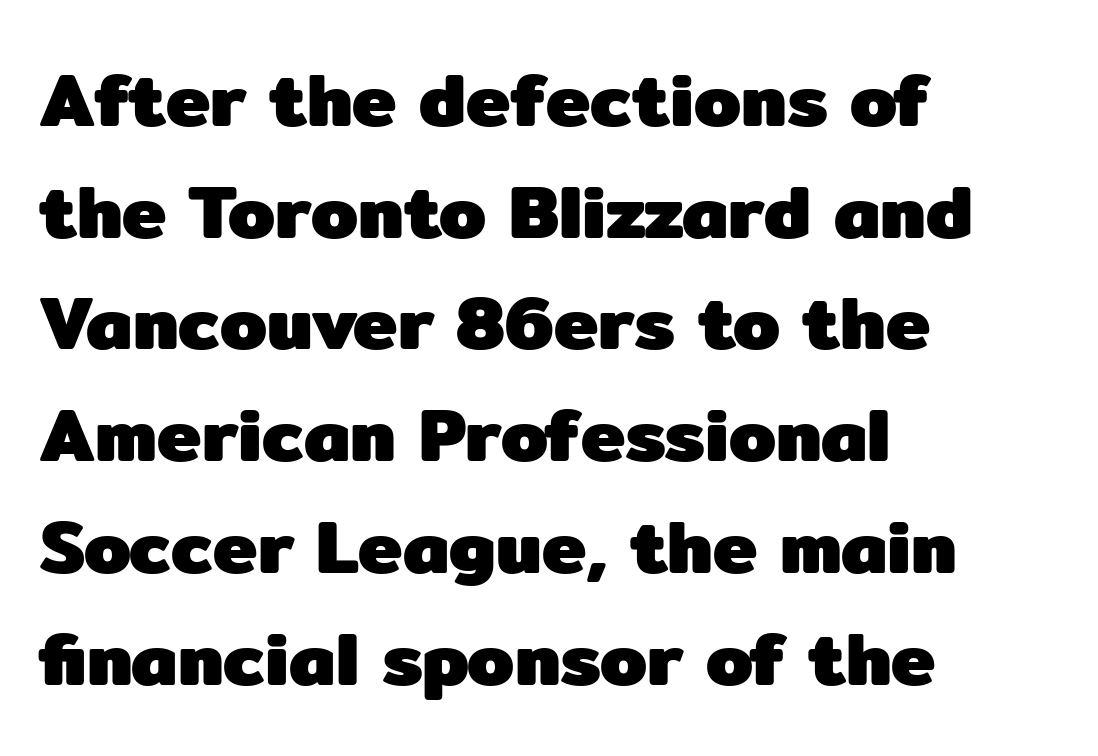
The image shows 75 px heavy sans-serif type, upright; set left-aligned, normal line spacing (1.49x), normal letter spacing, not underlined; low stroke contrast and a medium x-height.
